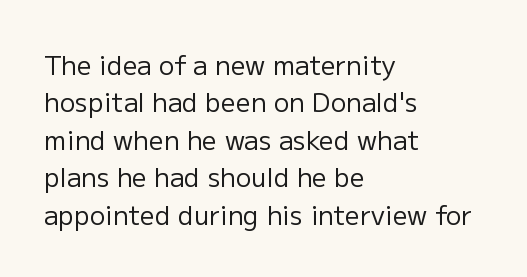
Is the letter spacing exaggerated? No — it looks like the ordinary default. This block has exactly the height ordinary leading produces. This is the regular roman posture of the typeface. Weight: not bold — regular or lighter.
